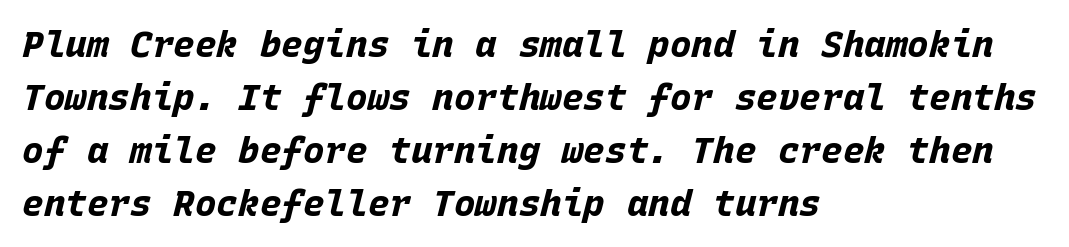
Q: Is the text bold? A: Yes.
Q: Is the text italic (slanted)? A: Yes, it leans right by about 15 degrees.
Q: Is the text underlined? A: No.
Q: How is the paragraph aligned? A: Left-aligned.
Q: Is the spacing between letters normal or unusually wide? A: Normal.
Q: Is the spacing between lines tight, normal or loose? A: Normal.
Q: Width (condensed, normal, or wide)? A: Normal.
Q: Stroke contrast? A: Low.
Q: x-height? A: Large.
Q: Monospaced? A: Yes.
